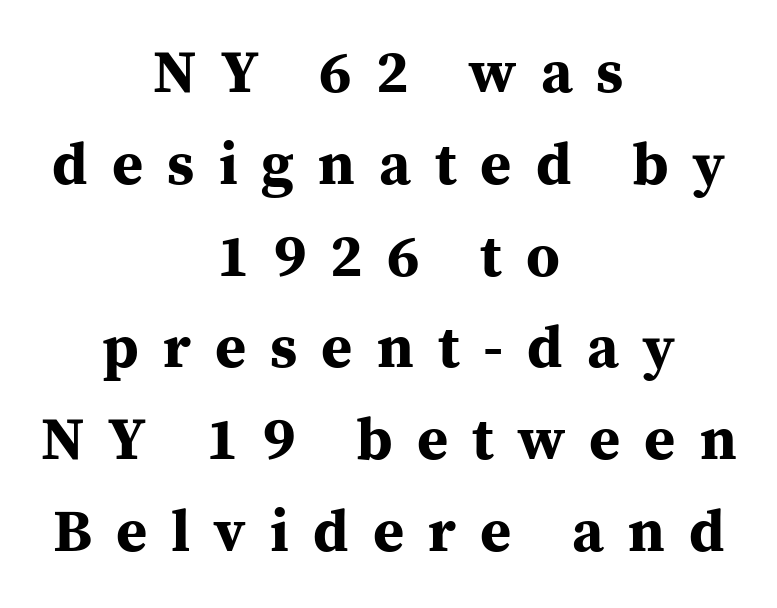
These lines carry a lot of weight — the face is fully bold. If you drew a line through each stem, it would be perfectly vertical. The line-height multiplier appears to be the usual default. Character widths vary here, with narrow letters taking less room than wide ones. The rag falls on both sides of this text block equally. The passage shown has open, widely tracked lettering throughout.
